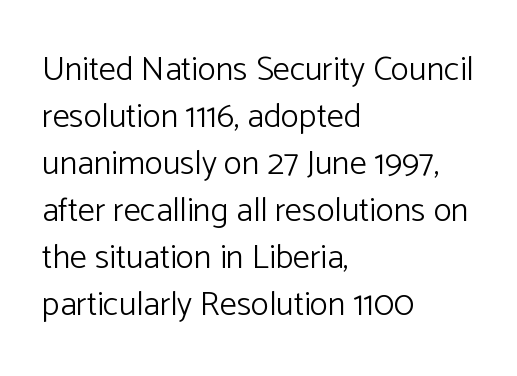
These lines are rendered in a variable-pitch font. This sample keeps an unexceptional amount of space between lines. Lines of text with bare space underneath. Serif or sans? Sans — the stroke terminals are bare.
